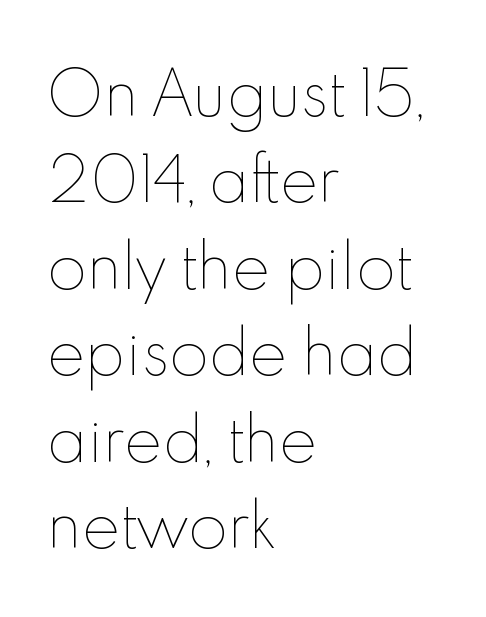
The characters are drawn with everyday or finer stroke widths. Underline: absent. Compared with typical paragraphs, the rows here are spaced about the same. A student would call this left alignment; a typographer would say flush left, rag right. You could call the tracking neutral — neither tight nor loose. A typesetter would call this proportional, since set widths differ per character.
